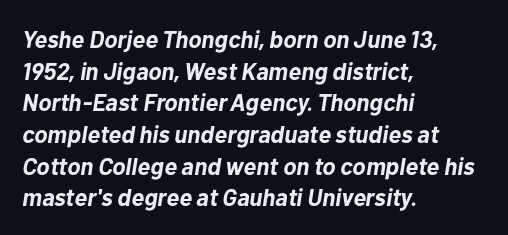
{"italic": "yes", "lean": "right", "slant_degrees": 10, "bold": "yes", "underline": "no", "align": "left", "line_spacing": "normal", "line_spacing_ratio": 1.32, "letter_spacing": "normal", "letter_spacing_em": 0.0, "glyph_px": 24}
